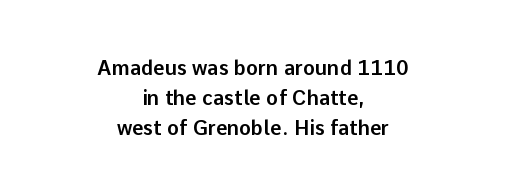
{"italic": "no", "underline": "no", "align": "center", "line_spacing": "normal", "line_spacing_ratio": 1.5, "letter_spacing": "normal", "letter_spacing_em": 0.0, "glyph_px": 20}
